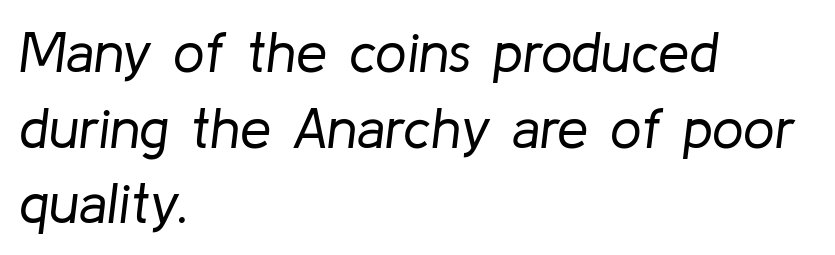
The baseline area is clear. Compared with typical paragraphs, the rows here are spaced about the same. The typography opts for an oblique posture over an upright one. A quiet, ordinary-to-light weight characterises the typeface. Looks like regular typesetting: each glyph gets only the width it needs. Each word holds together tightly as a unit, with standard inter-letter gaps.
